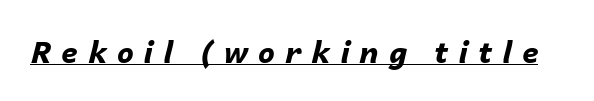
{"italic": "yes", "lean": "right", "slant_degrees": 14, "bold": "yes", "weight": "bold", "width": "normal", "stroke_contrast": "low", "x_height": "medium", "monospaced": "no", "underline": "yes", "letter_spacing": "wide", "letter_spacing_em": 0.33, "glyph_px": 30}
